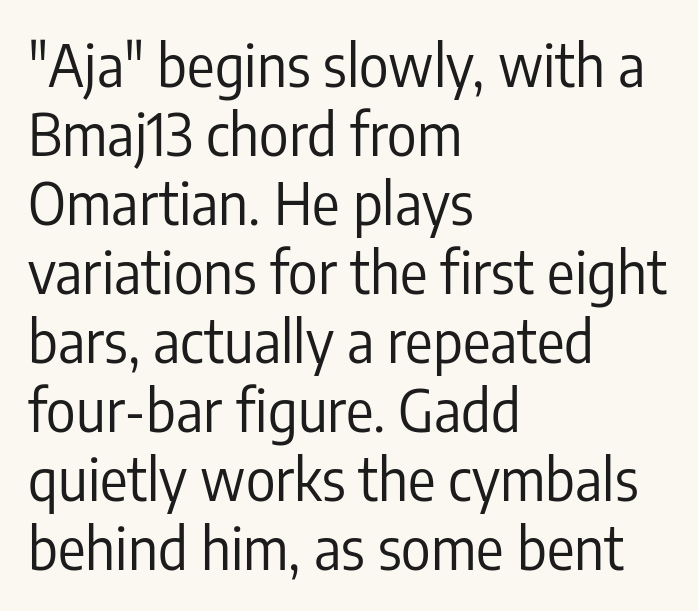
{"serif": "no", "italic": "no", "bold": "no", "weight": "regular", "width": "condensed", "stroke_contrast": "low", "x_height": "medium", "monospaced": "no", "underline": "no", "align": "left", "line_spacing_ratio": 1.21, "letter_spacing": "normal", "letter_spacing_em": 0.0, "glyph_px": 57}
